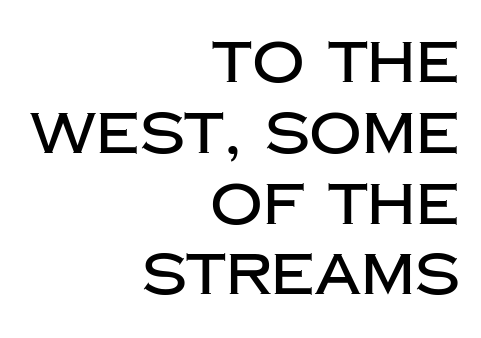
The image shows 58 px sans-serif type, upright; set right-aligned, line spacing 1.22x, normal letter spacing, not underlined; low stroke contrast and a large x-height.
